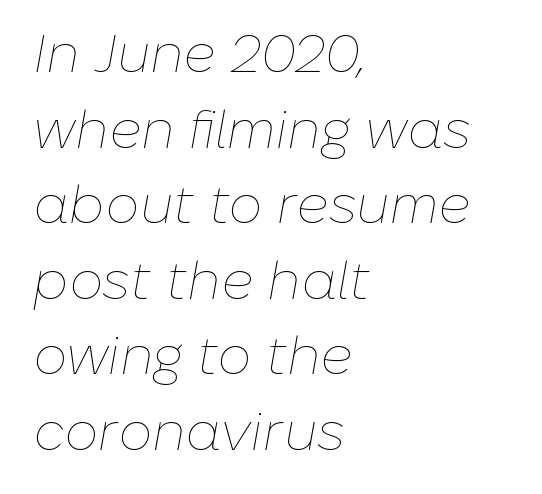
Q: Is the text bold? A: No.
Q: Is the text italic (slanted)? A: Yes, it leans right by about 10 degrees.
Q: Is the text underlined? A: No.
Q: How is the paragraph aligned? A: Left-aligned.
Q: Is the spacing between letters normal or unusually wide? A: Normal.
Q: Is the spacing between lines tight, normal or loose? A: Normal.
Q: Width (condensed, normal, or wide)? A: Normal.
Q: Stroke contrast? A: Low.
Q: x-height? A: Medium.
Q: Monospaced? A: No.
